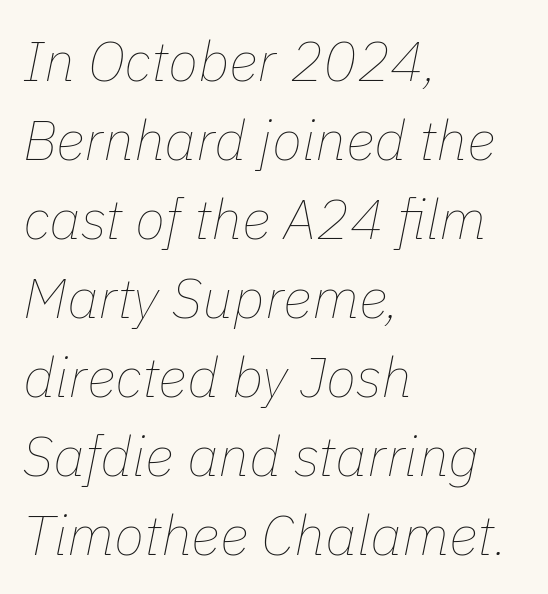
{"italic": "yes", "lean": "right", "slant_degrees": 11, "bold": "no", "weight": "thin", "width": "normal", "stroke_contrast": "low", "x_height": "medium", "monospaced": "no", "underline": "no", "align": "left", "line_spacing": "normal", "line_spacing_ratio": 1.41, "letter_spacing": "normal", "letter_spacing_em": 0.0, "glyph_px": 56}
